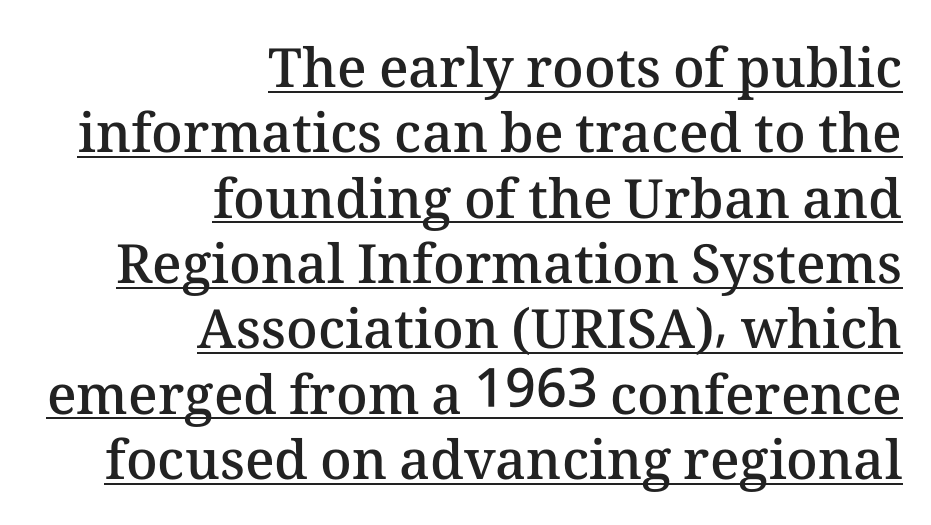
Q: Is the text bold? A: Semi-bold.
Q: Is the text italic (slanted)? A: No, it is upright.
Q: Is the text underlined? A: Yes.
Q: How is the paragraph aligned? A: Right-aligned.
Q: Is the spacing between letters normal or unusually wide? A: Normal.
Q: Width (condensed, normal, or wide)? A: Normal.
Q: Stroke contrast? A: Medium.
Q: x-height? A: Medium.
Q: Monospaced? A: No.
